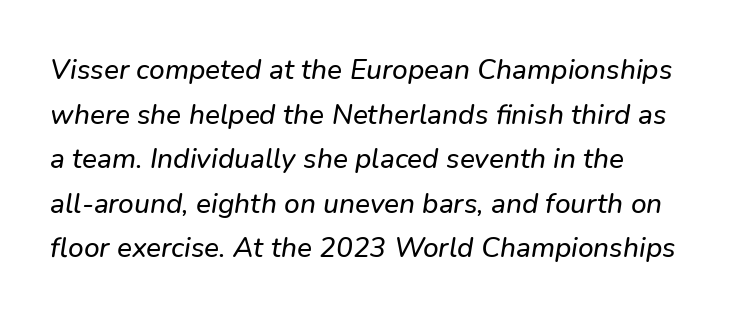
The image shows 28 px text type, italic (leaning right); set normal line spacing (1.59x), normal letter spacing, not underlined; low stroke contrast and a medium x-height.
